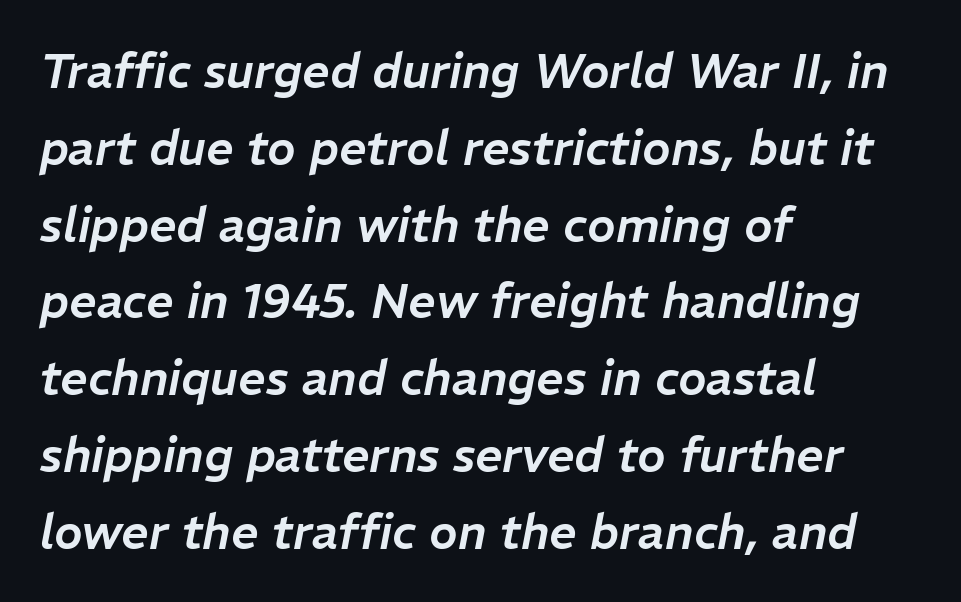
The image shows 48 px text type, italic (leaning right); set left-aligned, normal line spacing (1.6x), normal letter spacing, not underlined; low stroke contrast and a medium x-height.
